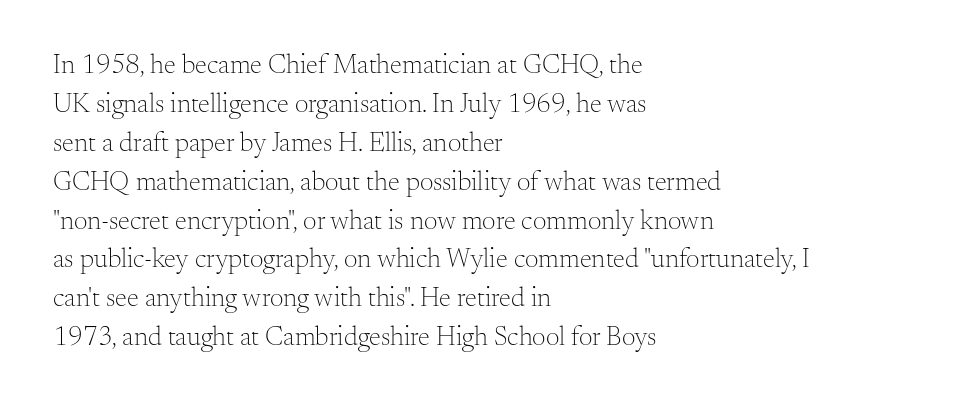
Q: Is the text bold? A: No.
Q: Is the text italic (slanted)? A: No, it is upright.
Q: Is the text underlined? A: No.
Q: How is the paragraph aligned? A: Left-aligned.
Q: Is the spacing between letters normal or unusually wide? A: Normal.
Q: Is the spacing between lines tight, normal or loose? A: Normal.
